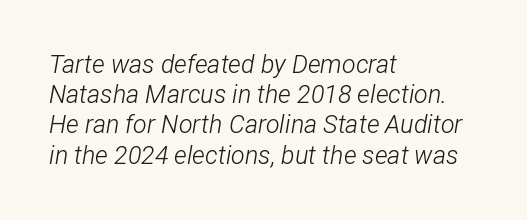
The image shows 25 px text type, italic (leaning right); set left-aligned, line spacing 1.21x, normal letter spacing, not underlined.
